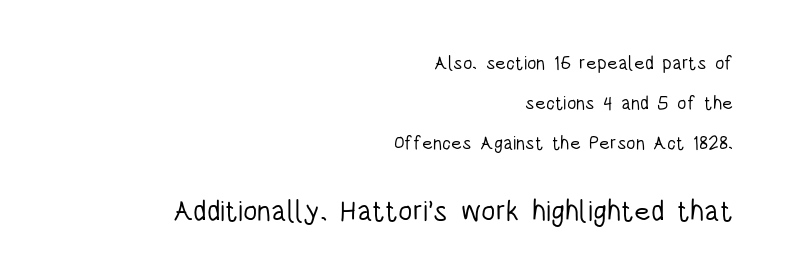
Character widths vary here, with narrow letters taking less room than wide ones. If you measured baseline to baseline, you'd find a long distance. The second block has been scaled up relative to the first. Unlike a traditional serif, this face leaves its strokes unadorned. The ragged edge is on the left, which tells us the setting is flush right. Weight class: somewhere from thin through regular.
